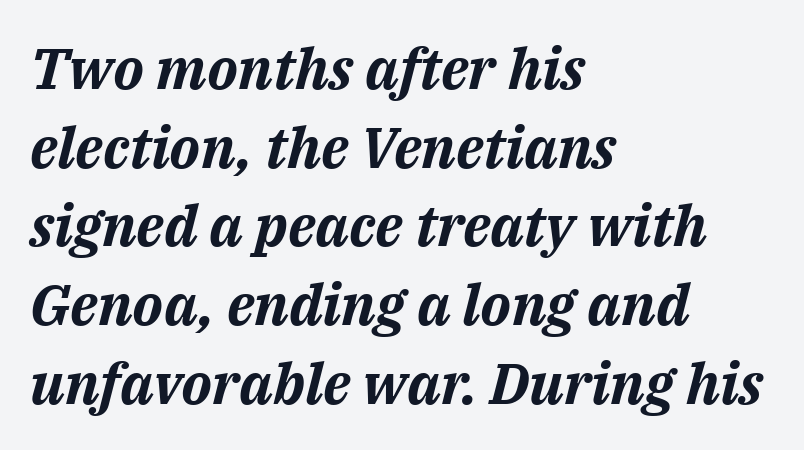
Q: Is the text bold? A: Yes.
Q: Is the text italic (slanted)? A: Yes, it leans right by about 14 degrees.
Q: Is the text underlined? A: No.
Q: How is the paragraph aligned? A: Left-aligned.
Q: Is the spacing between letters normal or unusually wide? A: Normal.
Q: Is the spacing between lines tight, normal or loose? A: Normal.
Q: Width (condensed, normal, or wide)? A: Normal.
Q: Stroke contrast? A: Medium.
Q: x-height? A: Medium.
Q: Monospaced? A: No.
